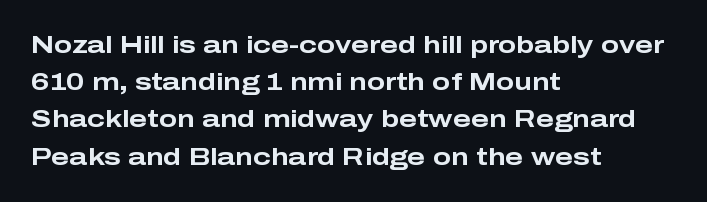
{"italic": "no", "bold": "yes", "underline": "no", "align": "left", "line_spacing": "normal", "line_spacing_ratio": 1.55, "letter_spacing": "normal", "letter_spacing_em": 0.0, "glyph_px": 24}
